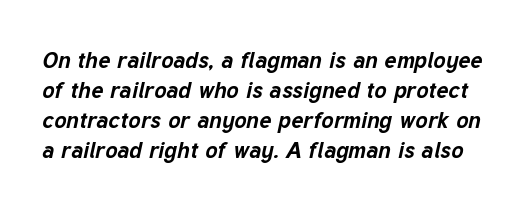
{"italic": "yes", "lean": "right", "slant_degrees": 12, "bold": "yes", "underline": "no", "line_spacing": "normal", "line_spacing_ratio": 1.31, "letter_spacing": "normal", "letter_spacing_em": 0.0, "glyph_px": 23}
